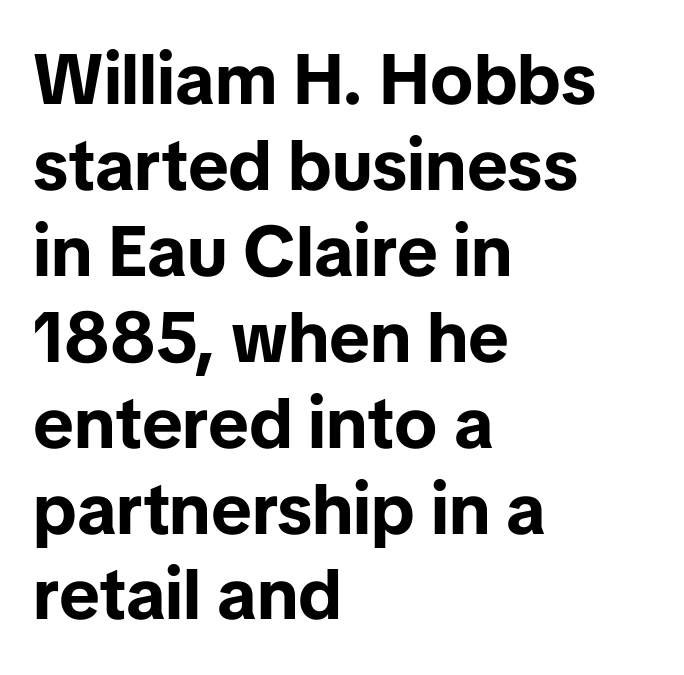
The image shows 71 px bold sans-serif type, upright; set left-aligned, line spacing 1.21x, normal letter spacing, not underlined; low stroke contrast and a medium x-height.
